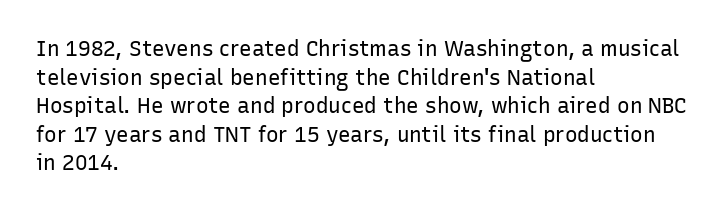
The image shows 21 px text type, upright; set left-aligned, normal line spacing (1.36x), normal letter spacing, not underlined.
